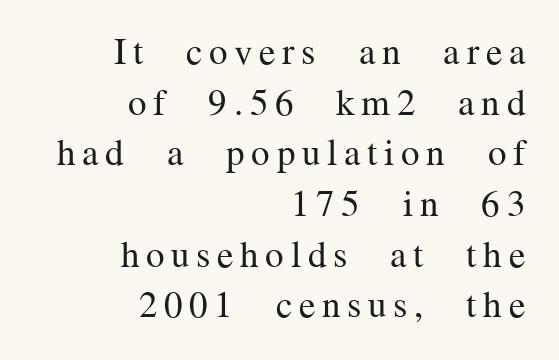
Weight: not bold — regular or lighter. Words float on clear page, feet unadorned. The specimen reads as upright at a glance. Each letter's strokes conclude with small projecting serifs.
